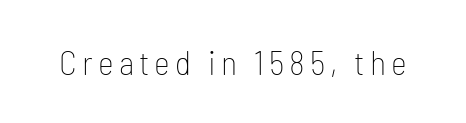
Bold? No — there's no thickening of the strokes. Character widths vary here, with narrow letters taking less room than wide ones. Do the letters lean? They stand straight. Rule under the text: the space is simply empty. The characters display no serif detailing; their extremities are plain.
